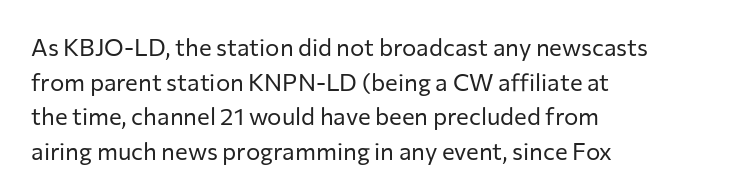
Regarding leading, the lines here are spaced in the standard way. The letters look calm and open, with moderate or lighter stems. Layout note: lines flush left. The rendering keeps characters at their native spacing. The lettering stays uniformly vertical, giving the passage a roman look. Underline: absent.
